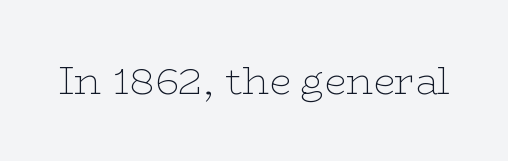
The image shows 39 px thin, wide serif type, upright; set normal letter spacing, not underlined; low stroke contrast and a medium x-height.
